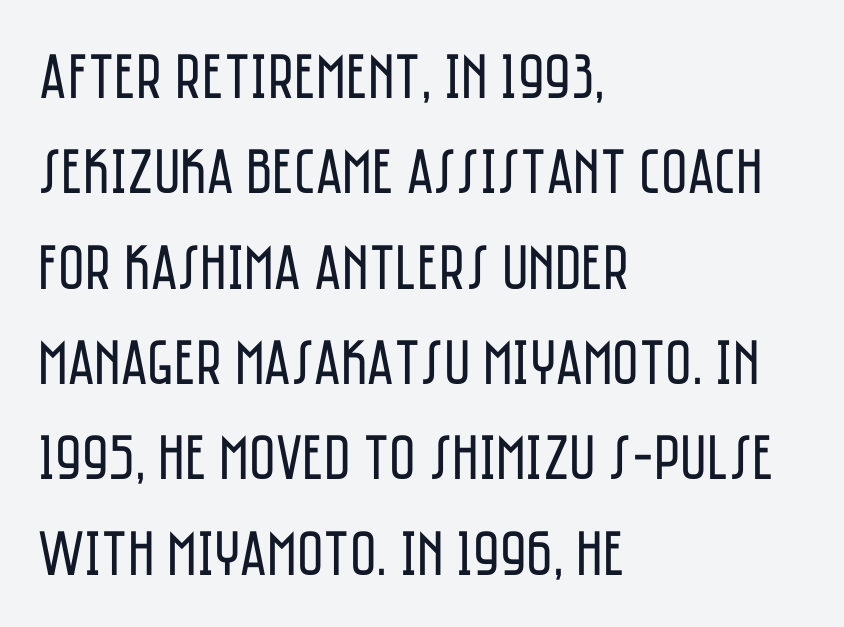
The image shows 64 px regular-weight, condensed sans-serif type, upright; set left-aligned, normal line spacing (1.49x), normal letter spacing, not underlined; low stroke contrast and a large x-height.
